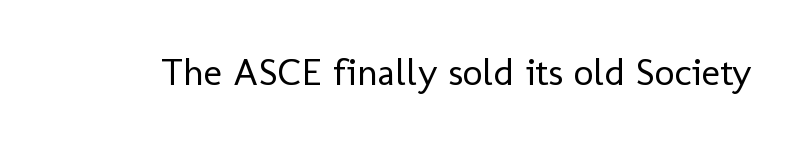
The image shows 39 px regular-weight sans-serif type, upright; set normal letter spacing, not underlined; low stroke contrast and a medium x-height.
